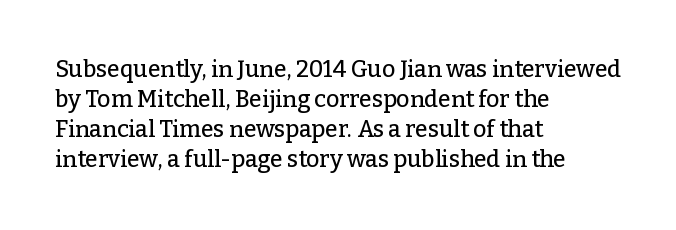
{"italic": "no", "underline": "no", "align": "left", "line_spacing": "normal", "line_spacing_ratio": 1.31, "letter_spacing": "normal", "letter_spacing_em": 0.0, "glyph_px": 23}
